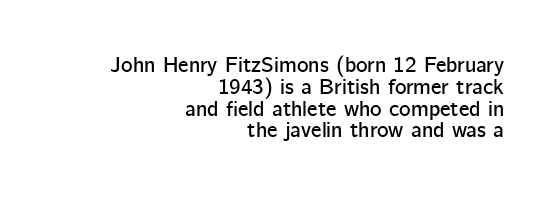
Does the lettering tilt? It doesn't — this is upright. Does the leading feel generous? Not at all — it's pinched. Rule under the text: the space is simply empty. Short and long lines alike share a common ending point at right. Spacing between characters is what you'd get straight out of the box.
